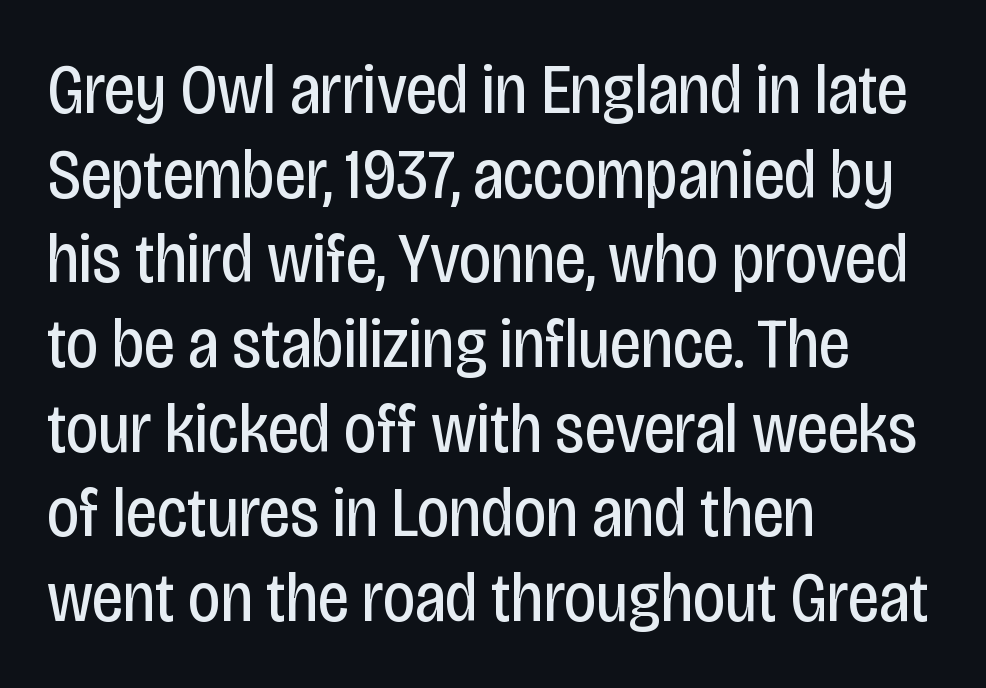
Q: Is the text bold? A: No.
Q: Is the text italic (slanted)? A: No, it is upright.
Q: Is the typeface a serif or a sans-serif typeface? A: Sans-serif.
Q: Is the text underlined? A: No.
Q: How is the paragraph aligned? A: Left-aligned.
Q: Is the spacing between letters normal or unusually wide? A: Normal.
Q: Width (condensed, normal, or wide)? A: Condensed.
Q: Stroke contrast? A: Low.
Q: x-height? A: Large.
Q: Monospaced? A: No.
